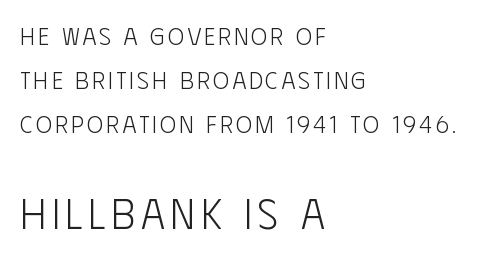
The image shows 42 px light, condensed sans-serif type, upright; set left-aligned, line spacing 1.83x, not underlined; the second (bottom) block is 1.75x larger; low stroke contrast and a large x-height.
